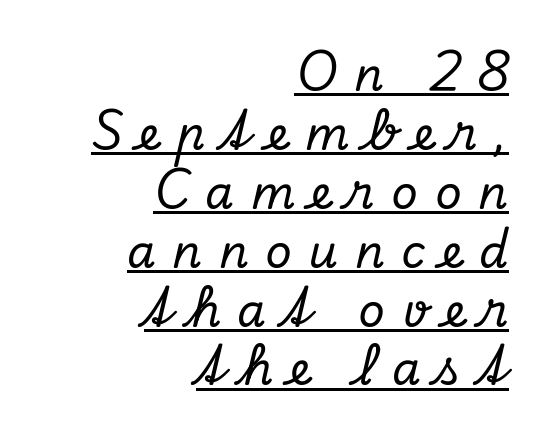
The image shows 46 px serif type, italic (leaning right); set right-aligned, normal line spacing (1.28x), unusually wide letter spacing (+0.36 em), underlined; low stroke contrast and a small x-height.
